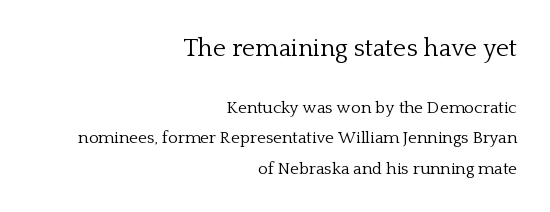
{"italic": "no", "bold": "no", "underline": "no", "align": "right", "line_spacing_ratio": 1.79, "letter_spacing": "normal", "letter_spacing_em": 0.0, "larger_block": "first", "size_ratio": 1.47, "glyph_px": 25}
